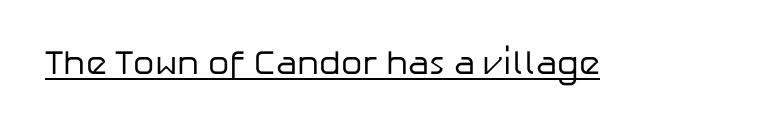
{"serif": "no", "italic": "no", "bold": "no", "weight": "regular", "width": "normal", "stroke_contrast": "low", "x_height": "medium", "monospaced": "no", "underline": "yes", "letter_spacing": "normal", "letter_spacing_em": 0.0, "glyph_px": 34}
